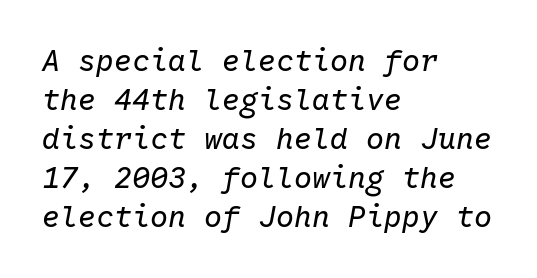
Is the block centered? No — it sits flush against the left margin. Caption: face not bold, strokes unweighted. The block of text has a typical density, with ordinary space between rows. This sample has the even, mechanical cadence of fixed-width lettering. Rendered with sloped, italic letterforms. You could call the tracking neutral — neither tight nor loose.
